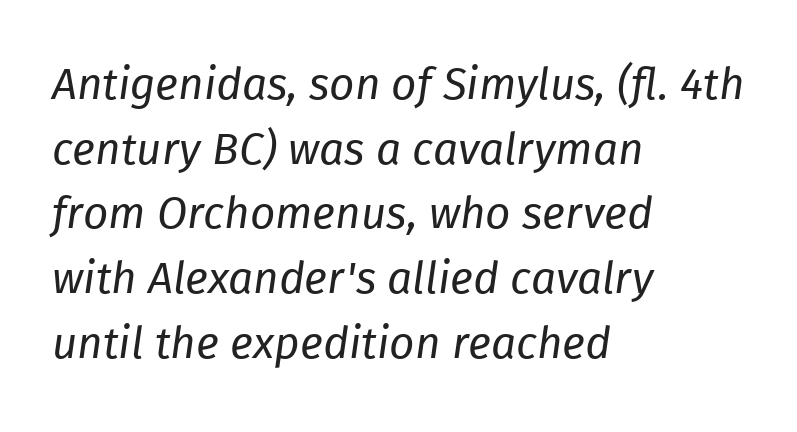
{"italic": "yes", "lean": "right", "slant_degrees": 8, "bold": "no", "weight": "regular", "width": "normal", "stroke_contrast": "low", "x_height": "medium", "monospaced": "no", "underline": "no", "align": "left", "line_spacing": "normal", "line_spacing_ratio": 1.47, "letter_spacing": "normal", "letter_spacing_em": 0.0, "glyph_px": 44}
